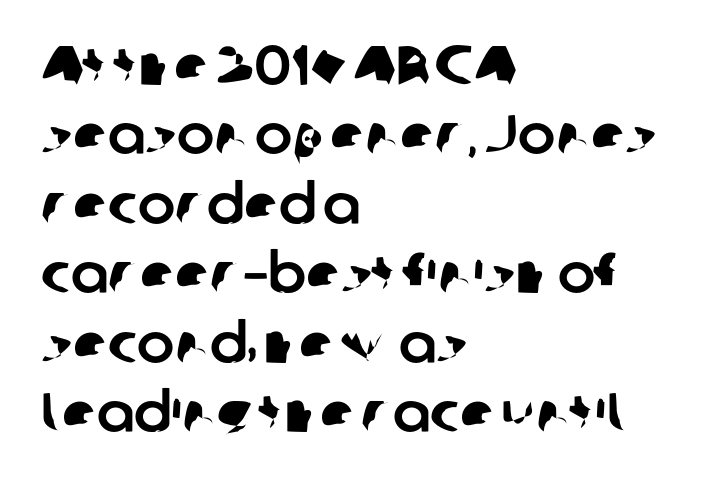
The image shows 56 px sans-serif type; set left-aligned, line spacing 1.24x, normal letter spacing, not underlined; low stroke contrast and a medium x-height.
